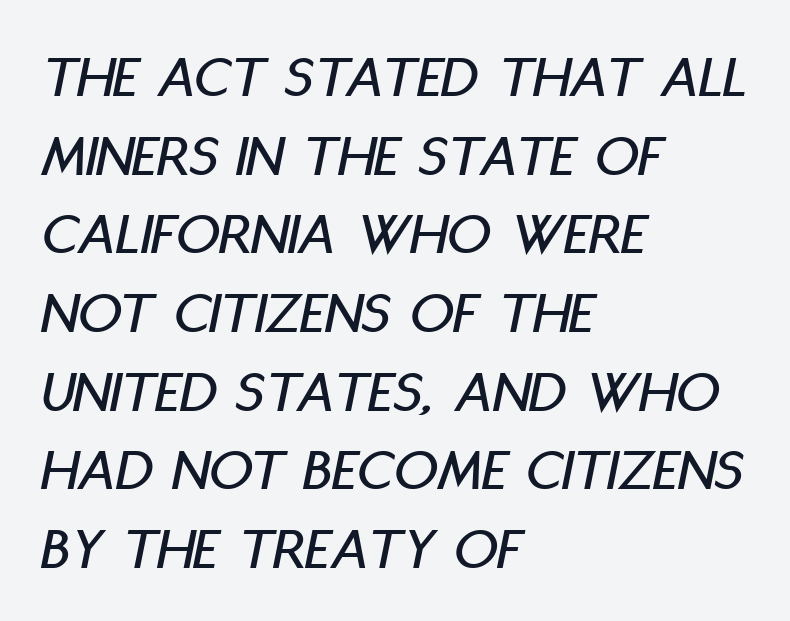
Q: Is the text italic (slanted)? A: Yes, it leans right by about 11 degrees.
Q: Is the text underlined? A: No.
Q: How is the paragraph aligned? A: Left-aligned.
Q: Is the spacing between letters normal or unusually wide? A: Normal.
Q: Is the spacing between lines tight, normal or loose? A: Normal.
Q: Width (condensed, normal, or wide)? A: Condensed.
Q: Stroke contrast? A: Low.
Q: x-height? A: Large.
Q: Monospaced? A: No.
